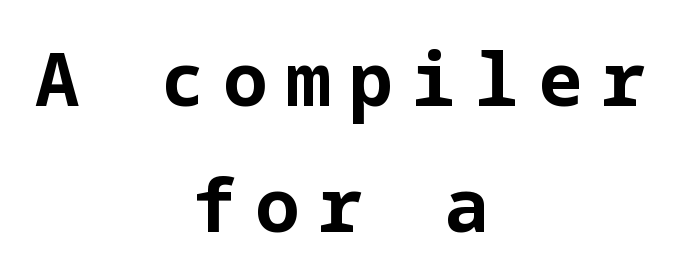
{"serif": "no", "italic": "no", "bold": "yes", "weight": "bold", "width": "normal", "stroke_contrast": "low", "x_height": "medium", "underline": "no", "align": "center", "line_spacing": "normal", "line_spacing_ratio": 1.7, "letter_spacing": "wide", "letter_spacing_em": 0.25, "glyph_px": 74}
